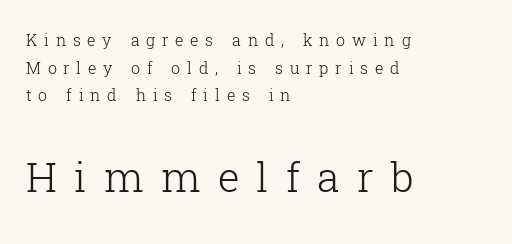
{"serif": "yes", "italic": "no", "bold": "no", "weight": "light", "width": "normal", "stroke_contrast": "low", "x_height": "medium", "monospaced": "no", "underline": "no", "align": "left", "line_spacing_ratio": 1.72, "letter_spacing": "wide", "letter_spacing_em": 0.42, "larger_block": "second", "size_ratio": 2.56, "glyph_px": 41}
